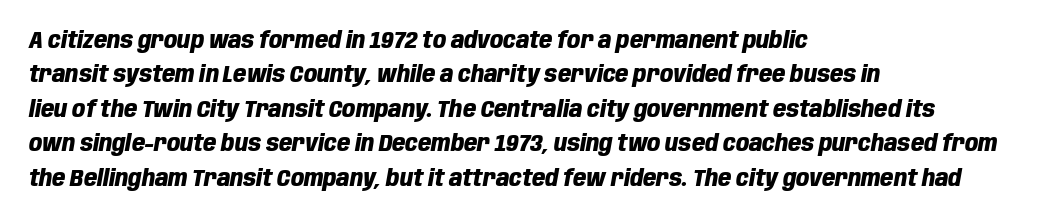
{"italic": "yes", "lean": "right", "slant_degrees": 10, "bold": "yes", "underline": "no", "align": "left", "line_spacing": "normal", "line_spacing_ratio": 1.5, "letter_spacing": "normal", "letter_spacing_em": 0.0, "glyph_px": 23}
